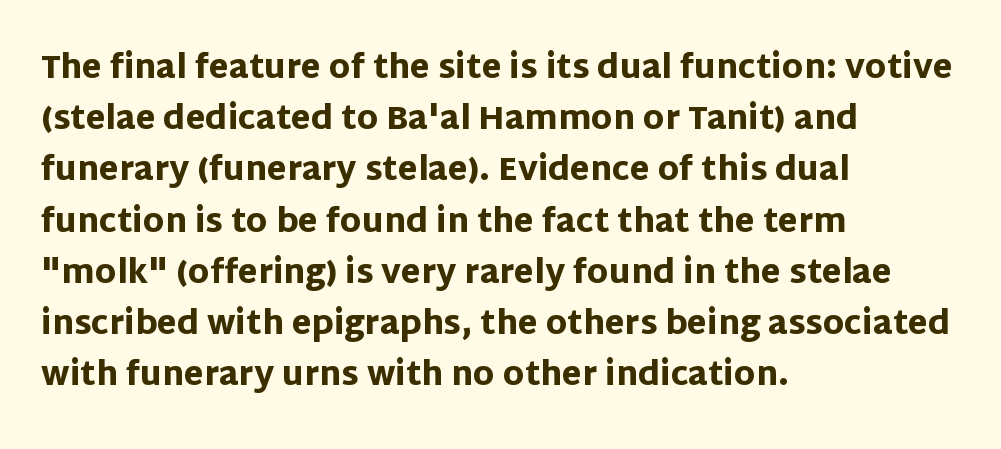
{"serif": "no", "italic": "no", "bold": "yes", "weight": "heavy", "width": "normal", "stroke_contrast": "low", "x_height": "large", "monospaced": "no", "underline": "no", "align": "left", "line_spacing": "normal", "line_spacing_ratio": 1.6, "letter_spacing": "normal", "letter_spacing_em": 0.0, "glyph_px": 32}
